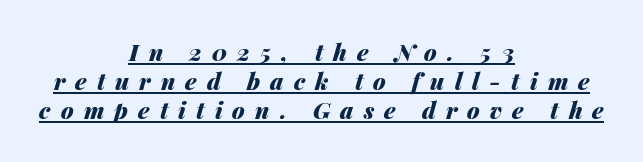
Centered paragraph, ragged on both sides. The string is rendered with underlining switched on. This sample uses expanded letter spacing, leaving extra air between glyphs. Would a proofreader flag this as italicized? Yes. Summary of vertical rhythm: regular, with standard interline spacing. Summary of weight: heavy, a full bold.
